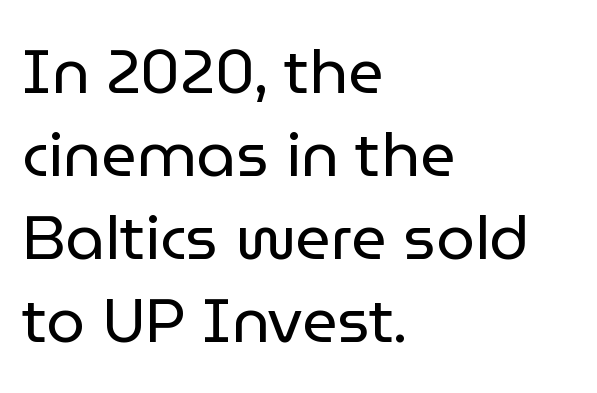
Q: Is the text bold? A: No.
Q: Is the text italic (slanted)? A: No, it is upright.
Q: Is the typeface a serif or a sans-serif typeface? A: Sans-serif.
Q: Is the text underlined? A: No.
Q: How is the paragraph aligned? A: Left-aligned.
Q: Is the spacing between letters normal or unusually wide? A: Normal.
Q: Is the spacing between lines tight, normal or loose? A: Normal.
Q: Width (condensed, normal, or wide)? A: Normal.
Q: Stroke contrast? A: Low.
Q: x-height? A: Medium.
Q: Monospaced? A: No.
